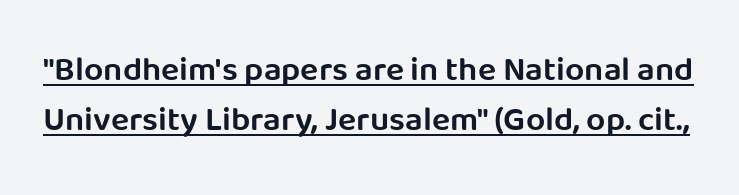
{"serif": "no", "italic": "no", "bold": "semi", "weight": "semibold", "width": "normal", "stroke_contrast": "low", "x_height": "large", "monospaced": "no", "underline": "yes", "line_spacing": "normal", "line_spacing_ratio": 1.46, "letter_spacing": "normal", "letter_spacing_em": 0.0, "glyph_px": 34}
